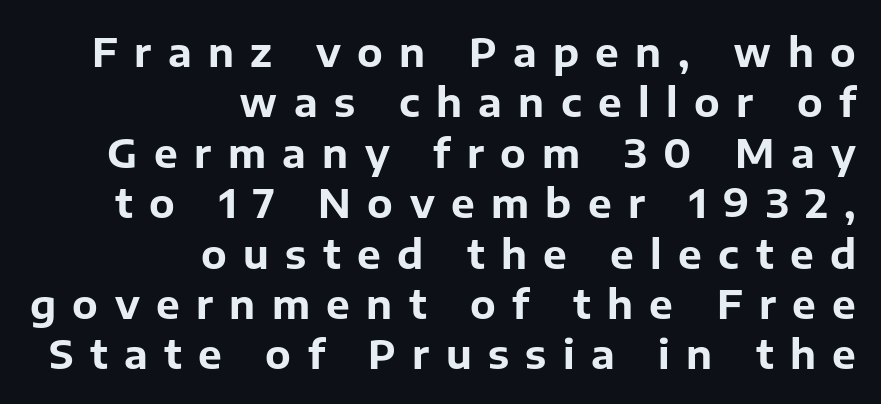
Just letters on the line, the space beneath them empty. Vertical spacing — default. Looks like regular typesetting: each glyph gets only the width it needs. When letters stand straight like this, we call the style roman or upright. Heavy-handed strokes throughout: this text is bold. Alignment: flush right.
